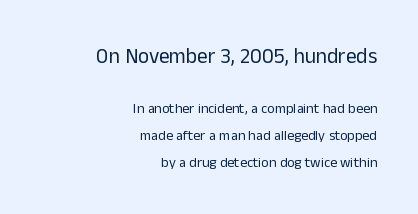
{"italic": "no", "bold": "no", "underline": "no", "align": "right", "line_spacing": "loose", "line_spacing_ratio": 1.92, "letter_spacing": "normal", "letter_spacing_em": 0.0, "larger_block": "first", "size_ratio": 1.5, "glyph_px": 21}
